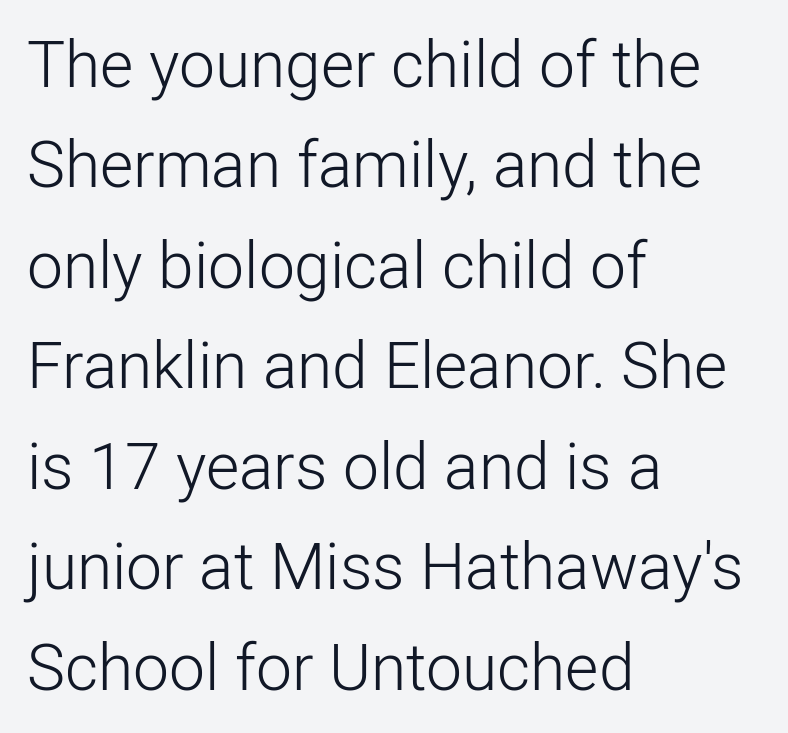
The passage is arranged the way most books set body copy — flush left. Counters stay open thanks to moderate or lighter strokes. A typesetter would call this leading conventional body-copy spacing. The rendering uses natural spacing where letterforms have individual widths. Regarding serifs, this sample does without them. No extra tracking has been applied to these lines.
